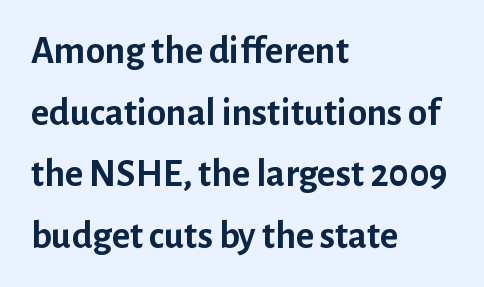
The image shows 39 px semibold sans-serif type, upright; set left-aligned, normal line spacing (1.58x), normal letter spacing, not underlined; low stroke contrast and a medium x-height.
